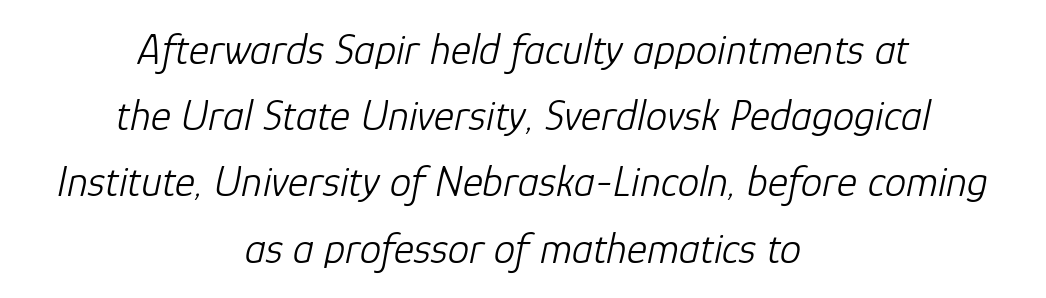
{"italic": "yes", "lean": "right", "slant_degrees": 12, "bold": "no", "weight": "light", "width": "normal", "stroke_contrast": "low", "x_height": "medium", "monospaced": "no", "underline": "no", "align": "center", "line_spacing": "normal", "line_spacing_ratio": 1.54, "letter_spacing": "normal", "letter_spacing_em": 0.0, "glyph_px": 43}
